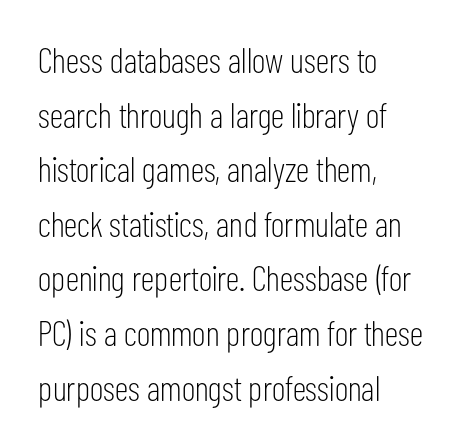
The image shows 35 px light, condensed sans-serif type, upright; set left-aligned, normal line spacing (1.56x), normal letter spacing, not underlined; low stroke contrast and a medium x-height.
